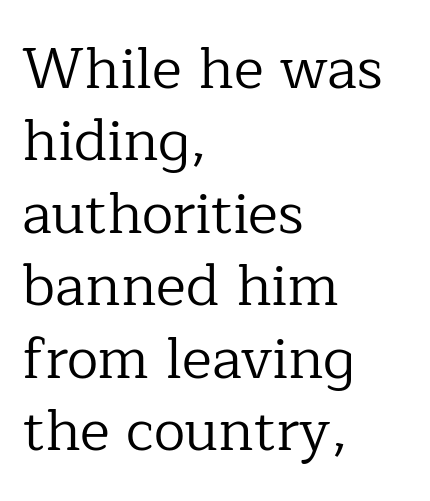
Line spacing here is normal. Are there feet on the stems? There are — it's a serif. Stroke thickness stays within the range of a standard reading face or lighter. The words here are not underlined.
